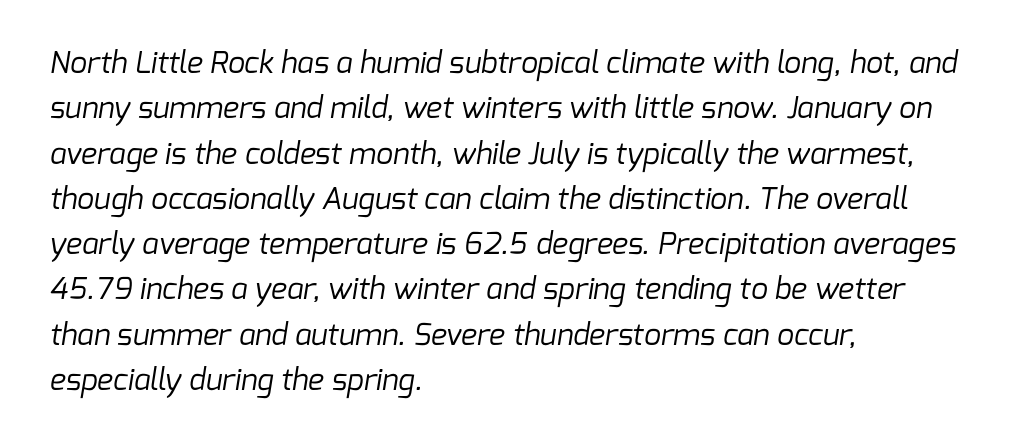
Q: Is the text bold? A: No.
Q: Is the typeface a serif or a sans-serif typeface? A: Sans-serif.
Q: Is the text underlined? A: No.
Q: How is the paragraph aligned? A: Left-aligned.
Q: Is the spacing between letters normal or unusually wide? A: Normal.
Q: Is the spacing between lines tight, normal or loose? A: Normal.
Q: Width (condensed, normal, or wide)? A: Normal.
Q: Stroke contrast? A: Low.
Q: x-height? A: Medium.
Q: Monospaced? A: No.
